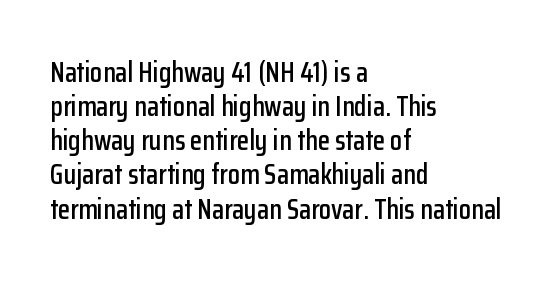
The face used here is proportionally spaced, like ordinary book or web type. Underline: absent. The gaps between neighbouring characters are ordinary and unremarkable. Compared with a centered layout, this one pins lines to the left instead. This sample uses an upright cut, with every glyph sitting square on the baseline. Are there feet on the stems? There aren't — it's a sans.
